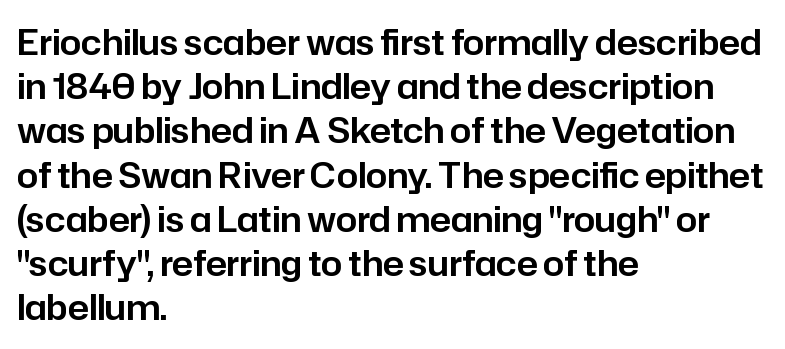
The passage shown is typeset with a sans-serif family. The rendering anchors every line to the left-hand side. Just letters on the line, the space beneath them empty. If you measured baseline to baseline, you'd find a middling distance. Is this a fixed-width face? No — the glyphs have proportional, varying widths. Every character sits straight up, as roman type does.
